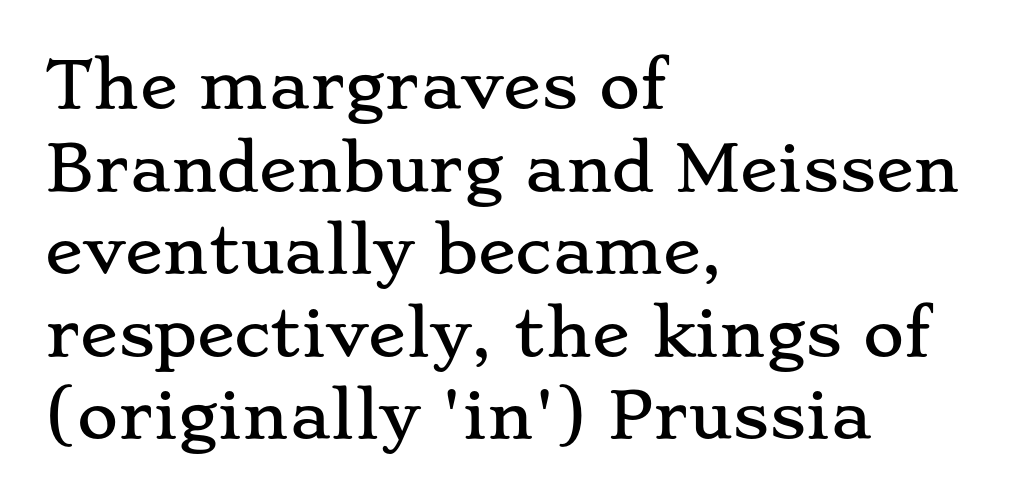
Q: Is the text italic (slanted)? A: No, it is upright.
Q: Is the typeface a serif or a sans-serif typeface? A: Serif.
Q: Is the text underlined? A: No.
Q: How is the paragraph aligned? A: Left-aligned.
Q: Is the spacing between letters normal or unusually wide? A: Normal.
Q: Is the spacing between lines tight, normal or loose? A: Normal.
Q: Width (condensed, normal, or wide)? A: Wide.
Q: Stroke contrast? A: Low.
Q: x-height? A: Small.
Q: Monospaced? A: No.
